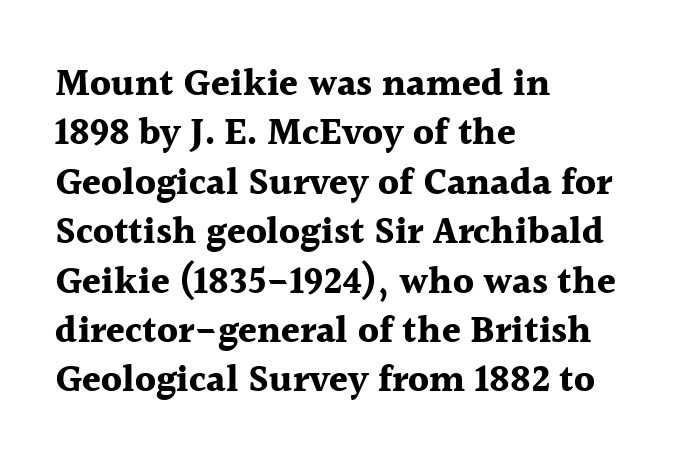
{"serif": "yes", "italic": "no", "bold": "yes", "weight": "bold", "width": "normal", "x_height": "medium", "monospaced": "no", "underline": "no", "align": "left", "line_spacing": "normal", "line_spacing_ratio": 1.3, "letter_spacing": "normal", "letter_spacing_em": 0.0, "glyph_px": 38}
